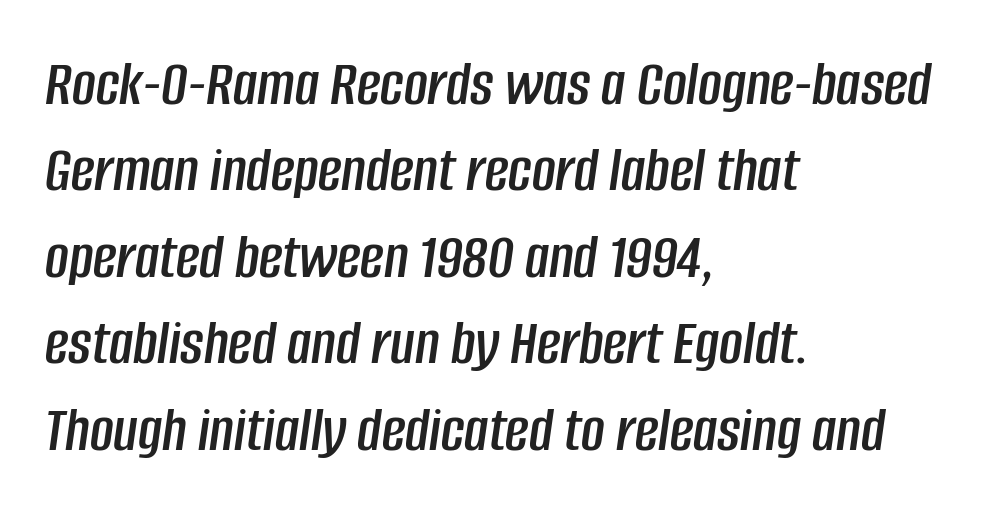
Q: Is the text italic (slanted)? A: Yes, it leans right by about 8 degrees.
Q: Is the text underlined? A: No.
Q: How is the paragraph aligned? A: Left-aligned.
Q: Is the spacing between letters normal or unusually wide? A: Normal.
Q: Is the spacing between lines tight, normal or loose? A: Normal.
Q: Width (condensed, normal, or wide)? A: Condensed.
Q: Stroke contrast? A: Low.
Q: x-height? A: Large.
Q: Monospaced? A: No.
